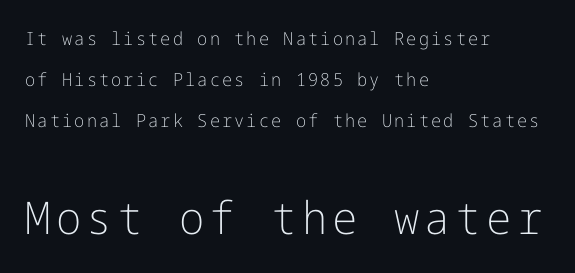
{"serif": "no", "italic": "no", "bold": "no", "weight": "light", "width": "normal", "stroke_contrast": "low", "x_height": "medium", "underline": "no", "align": "left", "line_spacing": "loose", "line_spacing_ratio": 2.29, "larger_block": "second", "size_ratio": 2.5, "glyph_px": 45}
